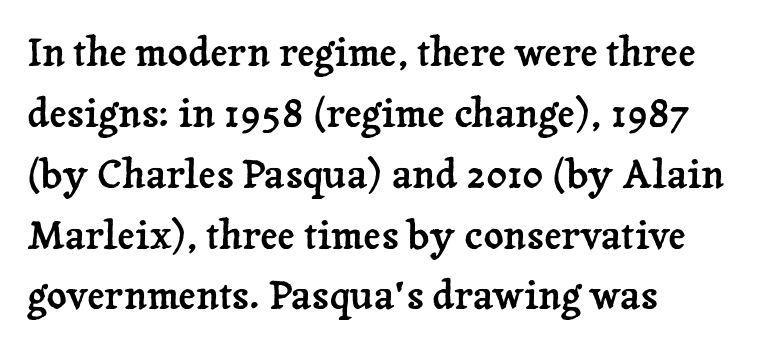
Q: Is the text italic (slanted)? A: No, it is upright.
Q: Is the typeface a serif or a sans-serif typeface? A: Serif.
Q: Is the text underlined? A: No.
Q: How is the paragraph aligned? A: Left-aligned.
Q: Is the spacing between letters normal or unusually wide? A: Normal.
Q: Is the spacing between lines tight, normal or loose? A: Normal.
Q: Width (condensed, normal, or wide)? A: Normal.
Q: Stroke contrast? A: Low.
Q: x-height? A: Medium.
Q: Monospaced? A: No.
